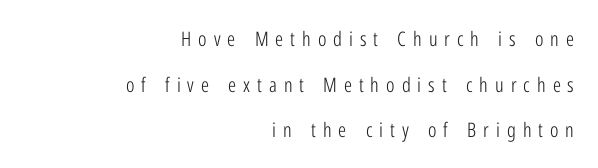
{"italic": "no", "bold": "no", "underline": "no", "align": "right", "line_spacing": "loose", "line_spacing_ratio": 2.28, "letter_spacing": "wide", "letter_spacing_em": 0.35, "glyph_px": 20}
